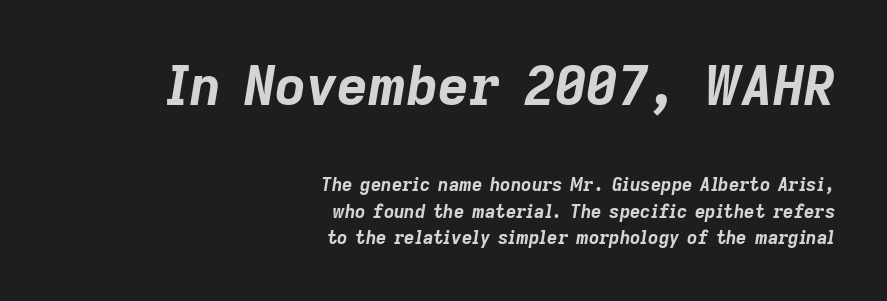
Q: Is the text bold? A: Yes.
Q: Is the text italic (slanted)? A: Yes, it leans right by about 9 degrees.
Q: Is the text underlined? A: No.
Q: How is the paragraph aligned? A: Right-aligned.
Q: Is the spacing between letters normal or unusually wide? A: Normal.
Q: Is the spacing between lines tight, normal or loose? A: Normal.
Q: Which block of text is set in a larger size, the first (top) or the second (bottom)? A: The first (top) one.
Q: Width (condensed, normal, or wide)? A: Normal.
Q: Stroke contrast? A: Low.
Q: x-height? A: Medium.
Q: Monospaced? A: No.
